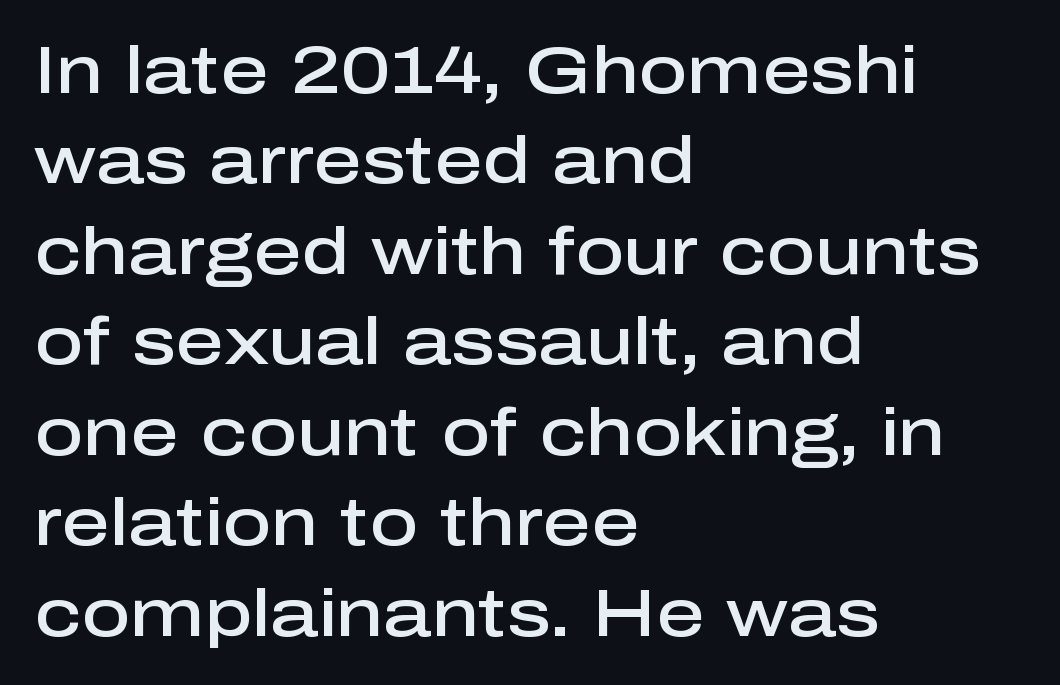
Q: Is the text bold? A: Semi-bold.
Q: Is the text italic (slanted)? A: No, it is upright.
Q: Is the typeface a serif or a sans-serif typeface? A: Sans-serif.
Q: Is the text underlined? A: No.
Q: How is the paragraph aligned? A: Left-aligned.
Q: Is the spacing between letters normal or unusually wide? A: Normal.
Q: Is the spacing between lines tight, normal or loose? A: Normal.
Q: Width (condensed, normal, or wide)? A: Normal.
Q: Stroke contrast? A: Low.
Q: x-height? A: Medium.
Q: Monospaced? A: No.
